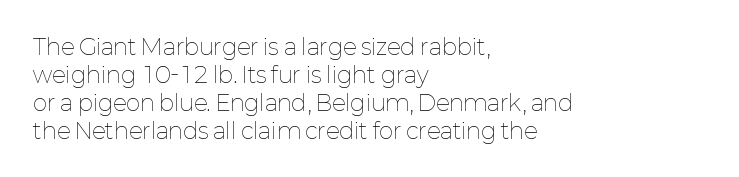
{"italic": "no", "bold": "no", "underline": "no", "align": "left", "line_spacing": "normal", "line_spacing_ratio": 1.27, "letter_spacing": "normal", "letter_spacing_em": 0.0, "glyph_px": 22}
